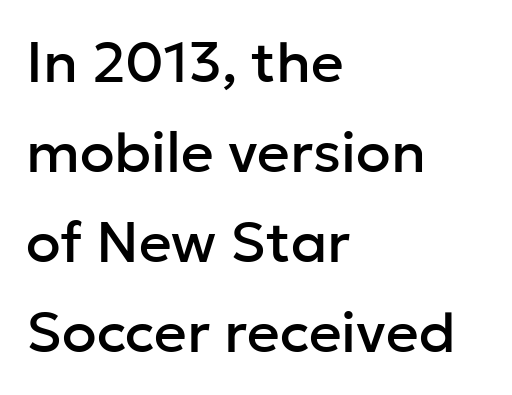
{"serif": "no", "italic": "no", "width": "normal", "stroke_contrast": "low", "x_height": "medium", "monospaced": "no", "underline": "no", "align": "left", "line_spacing": "normal", "line_spacing_ratio": 1.58, "letter_spacing": "normal", "letter_spacing_em": 0.0, "glyph_px": 57}
